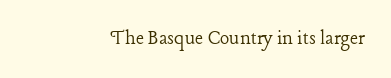
{"italic": "no", "bold": "no", "underline": "no", "letter_spacing": "normal", "letter_spacing_em": 0.0, "glyph_px": 22}
